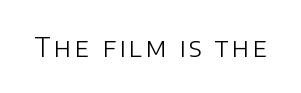
The image shows 26 px text type, upright; set not underlined.
